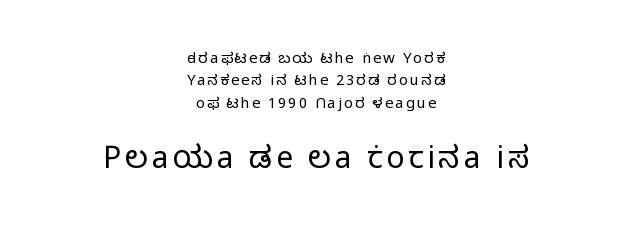
The words here are not underlined. Leading: standard. The rendering positions every line midway between the sides. No letter is thick-stroked: the sample isn't bold. The composition opens small and finishes big. In terms of letterform style, serifs are entirely absent.
